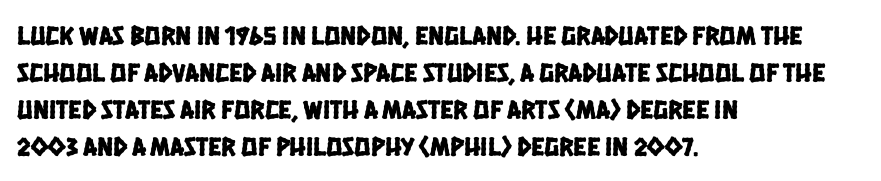
The image shows 27 px text type; set left-aligned, normal line spacing (1.37x), normal letter spacing, not underlined.
